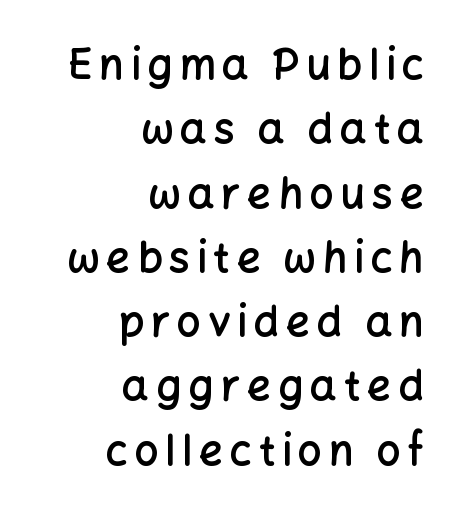
{"serif": "no", "italic": "no", "bold": "semi", "weight": "semibold", "width": "normal", "stroke_contrast": "low", "x_height": "medium", "monospaced": "no", "underline": "no", "align": "right", "line_spacing": "normal", "line_spacing_ratio": 1.53, "glyph_px": 42}
